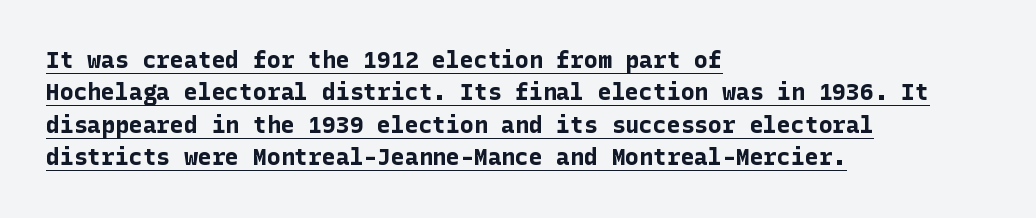
The face used here has the dense, thick strokes of a bold. In terms of letterspacing, this is plain default setting. This sample carries an underscore along the baseline area. The vertical gap from one line to the next is medium.
